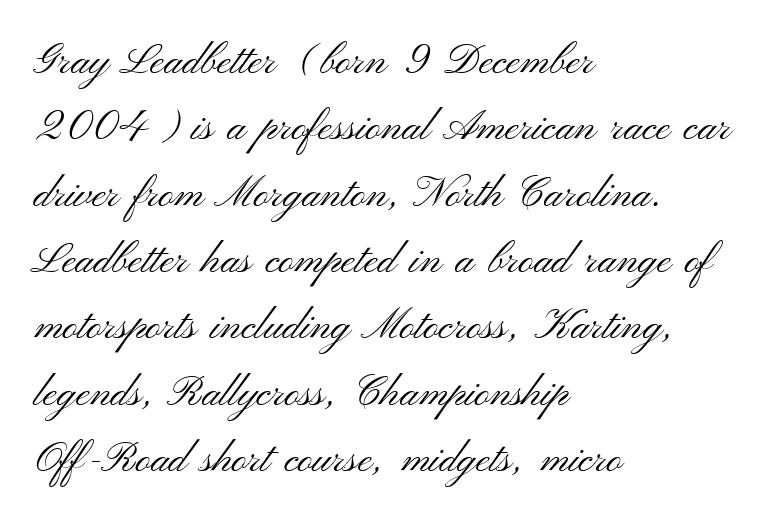
The type is set solid horizontally, with unmodified tracking. Line starts are locked; line ends wander. The string is rendered with underlining switched off. Here the designer chose a conventional face with non-uniform glyph widths.
